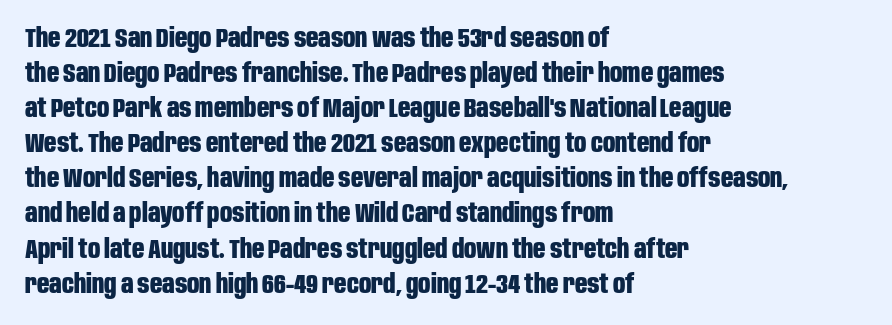
The image shows 27 px bold type, upright; set left-aligned, normal line spacing (1.3x), normal letter spacing, not underlined.
